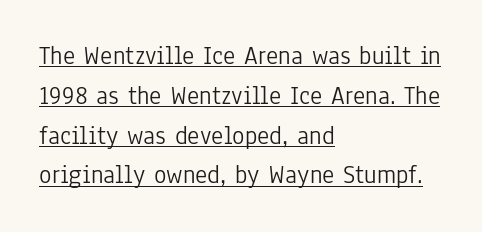
The image shows 26 px text type, upright; set left-aligned, normal line spacing (1.53x), normal letter spacing, underlined.
